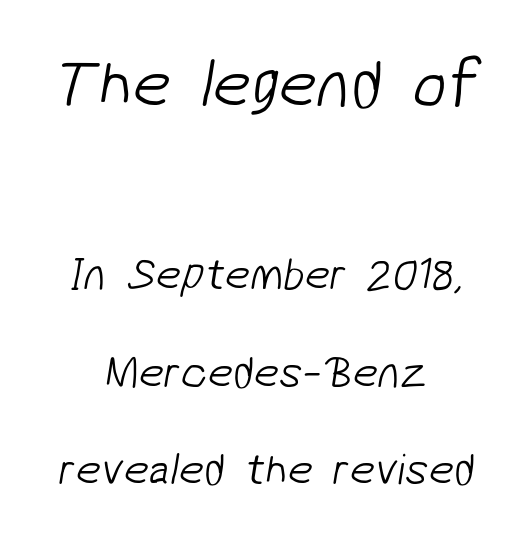
{"serif": "no", "bold": "no", "weight": "light", "width": "normal", "stroke_contrast": "low", "x_height": "medium", "monospaced": "no", "underline": "no", "align": "center", "line_spacing": "loose", "line_spacing_ratio": 2.17, "letter_spacing": "normal", "letter_spacing_em": 0.0, "larger_block": "first", "size_ratio": 1.51, "glyph_px": 68}
